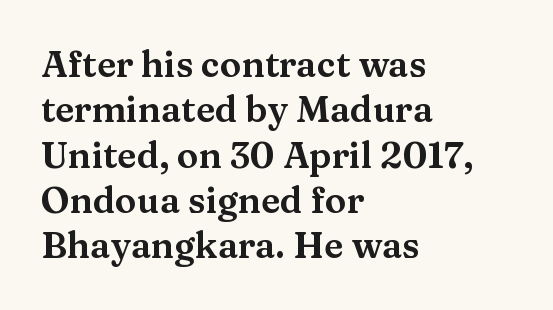
The image shows 36 px wide serif type, upright; set left-aligned, normal line spacing (1.26x), normal letter spacing, not underlined; medium stroke contrast and a medium x-height.
